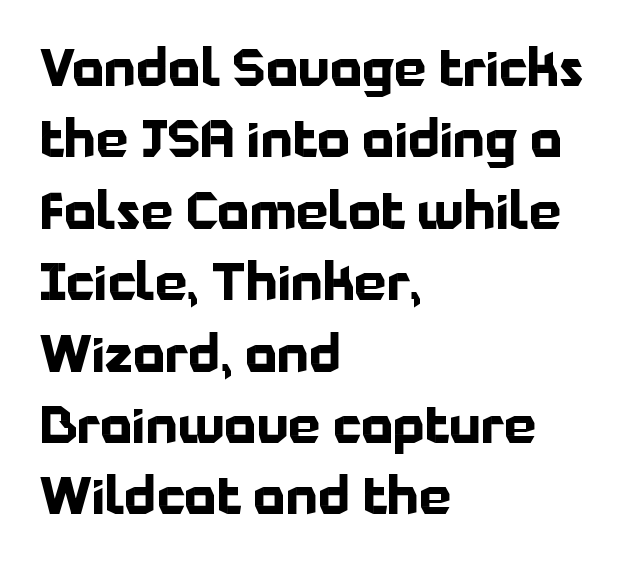
Style check: upright. Looks like regular typesetting: each glyph gets only the width it needs. One glance says typical: line gaps are just what's usual. This sample uses plain, unmodified letter spacing. Bare-footed words on every line. One-word summary of the alignment: left.
